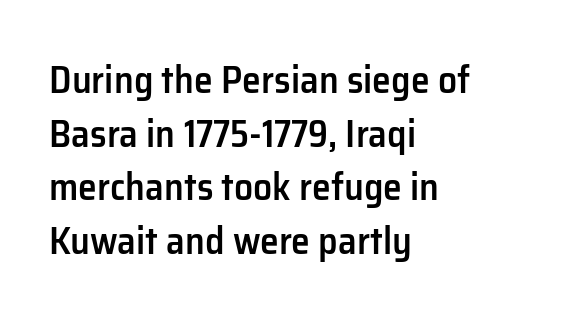
{"serif": "no", "italic": "no", "bold": "semi", "weight": "semibold", "width": "normal", "stroke_contrast": "low", "x_height": "medium", "monospaced": "no", "underline": "no", "align": "left", "line_spacing": "normal", "line_spacing_ratio": 1.41, "letter_spacing": "normal", "letter_spacing_em": 0.0, "glyph_px": 38}
